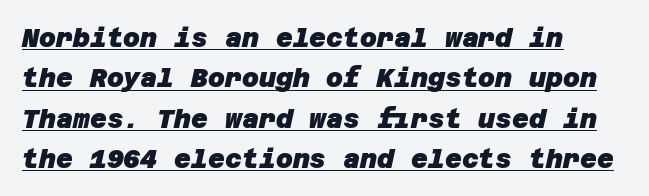
{"bold": "yes", "underline": "yes", "align": "left", "line_spacing": "normal", "line_spacing_ratio": 1.55, "letter_spacing": "normal", "letter_spacing_em": 0.0, "glyph_px": 26}
